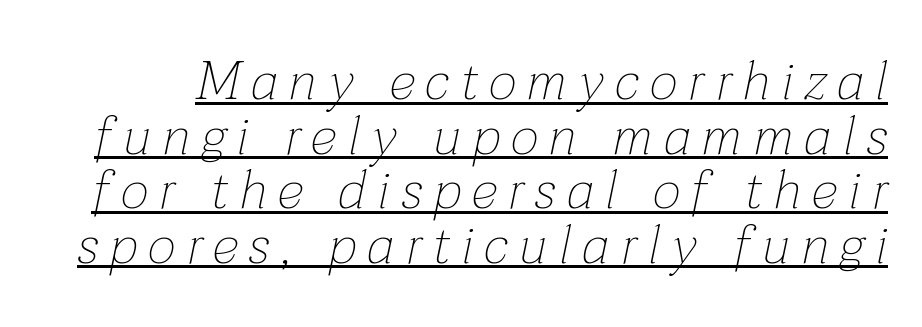
Each stroke keeps to a modest, everyday thickness or less. The lettering is marked with a stroke running underneath it. A typesetter would call this leading minimal, almost set solid. Character widths vary here, with narrow letters taking less room than wide ones. It's the slanting kind of type. How are the letters spaced? Widely, with obvious added tracking.
